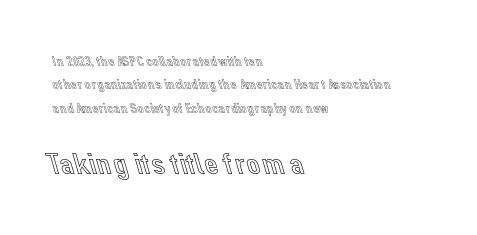
The rendering anchors every line to the left-hand side. Anything drawn beneath the words? Only blank space. Notice how descenders clear the ascenders below comfortably — that's standard leading.
